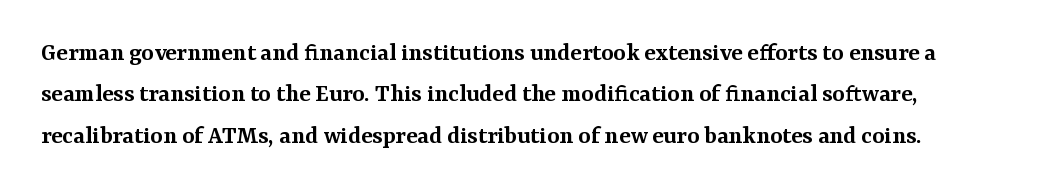
Q: Is the text bold? A: Semi-bold.
Q: Is the text italic (slanted)? A: No, it is upright.
Q: Is the text underlined? A: No.
Q: Is the spacing between letters normal or unusually wide? A: Normal.
Q: Is the spacing between lines tight, normal or loose? A: Normal.
